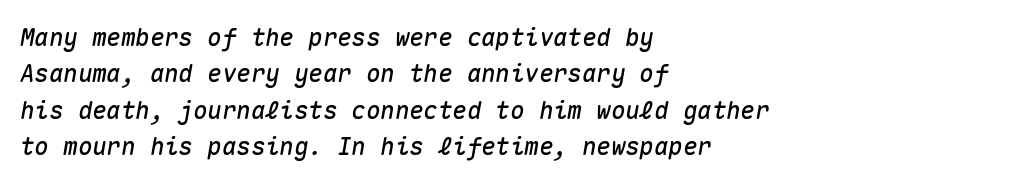
The image shows 24 px text type, italic (leaning right); set left-aligned, normal line spacing (1.52x), normal letter spacing, not underlined.
